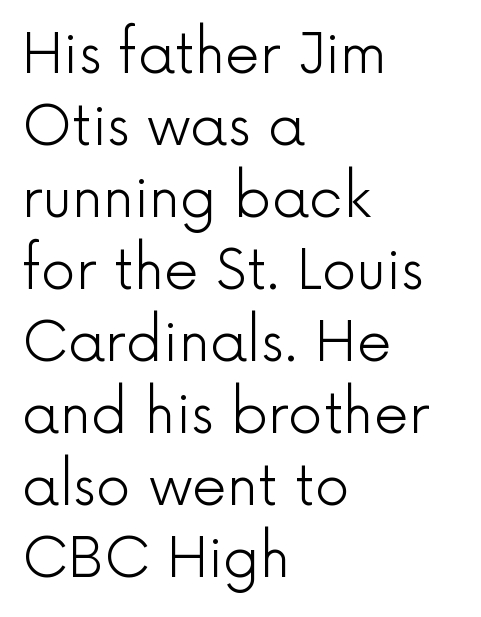
Q: Is the text bold? A: No.
Q: Is the text italic (slanted)? A: No, it is upright.
Q: Is the typeface a serif or a sans-serif typeface? A: Sans-serif.
Q: Is the text underlined? A: No.
Q: How is the paragraph aligned? A: Left-aligned.
Q: Is the spacing between letters normal or unusually wide? A: Normal.
Q: Is the spacing between lines tight, normal or loose? A: Normal.
Q: Width (condensed, normal, or wide)? A: Normal.
Q: x-height? A: Medium.
Q: Monospaced? A: No.
